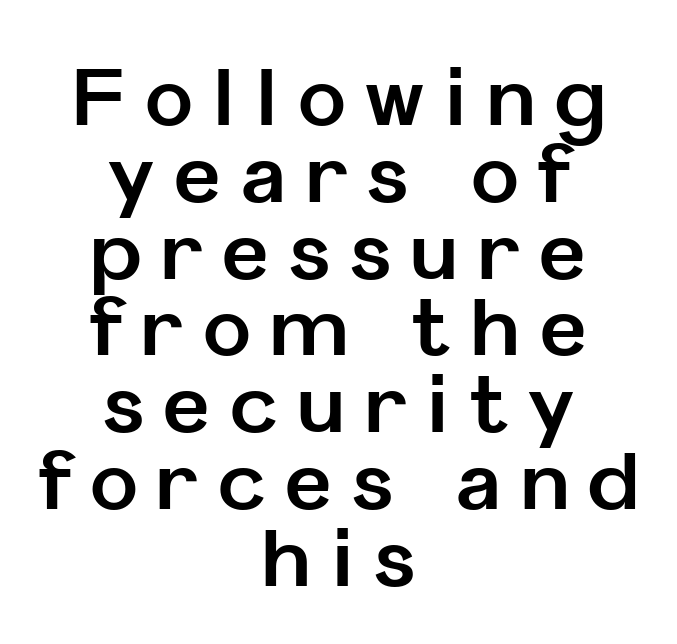
The image shows 80 px bold sans-serif type, upright; set centered, tight line spacing (0.96x), unusually wide letter spacing (+0.25 em), not underlined; low stroke contrast and a medium x-height.
